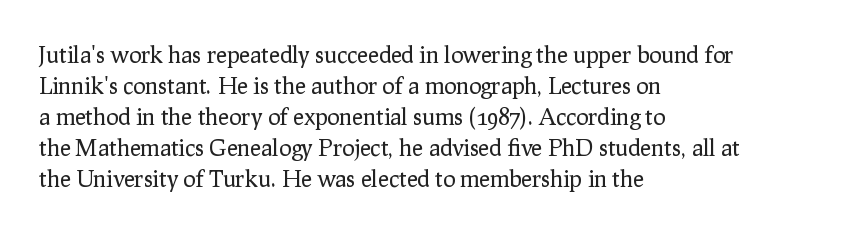
The image shows 23 px text type, upright; set left-aligned, normal line spacing (1.35x), normal letter spacing, not underlined.
